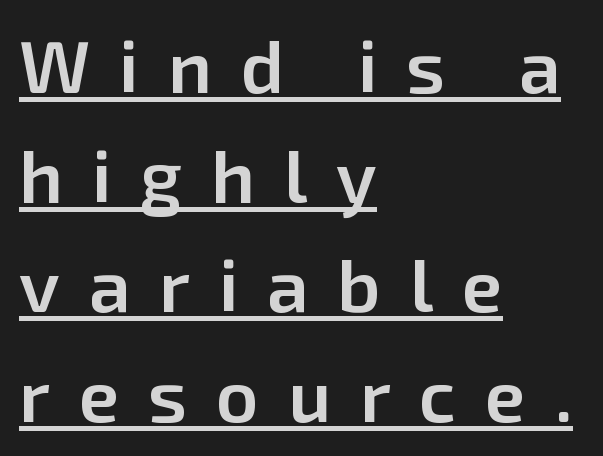
{"serif": "no", "italic": "no", "bold": "semi", "weight": "semibold", "width": "normal", "stroke_contrast": "low", "x_height": "medium", "monospaced": "no", "underline": "yes", "align": "left", "line_spacing": "normal", "line_spacing_ratio": 1.48, "letter_spacing": "wide", "letter_spacing_em": 0.39, "glyph_px": 74}
